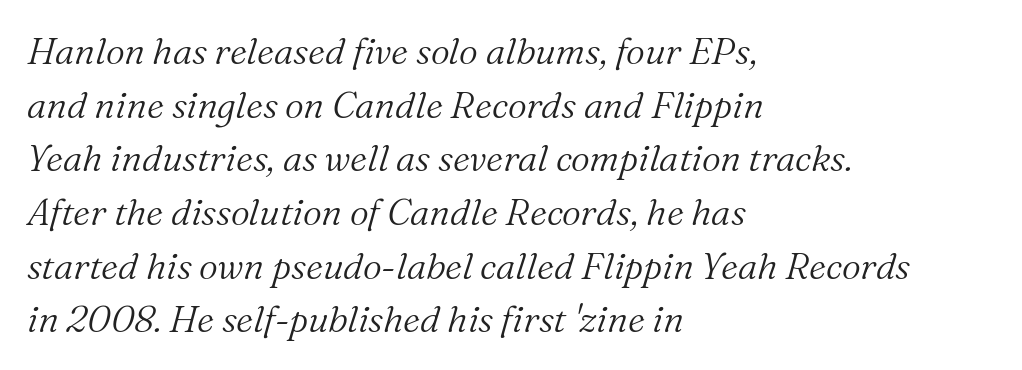
Q: Is the text bold? A: No.
Q: Is the text italic (slanted)? A: Yes, it leans right by about 16 degrees.
Q: Is the typeface a serif or a sans-serif typeface? A: Serif.
Q: Is the text underlined? A: No.
Q: How is the paragraph aligned? A: Left-aligned.
Q: Is the spacing between letters normal or unusually wide? A: Normal.
Q: Is the spacing between lines tight, normal or loose? A: Normal.
Q: Width (condensed, normal, or wide)? A: Normal.
Q: Stroke contrast? A: Medium.
Q: x-height? A: Medium.
Q: Monospaced? A: No.
